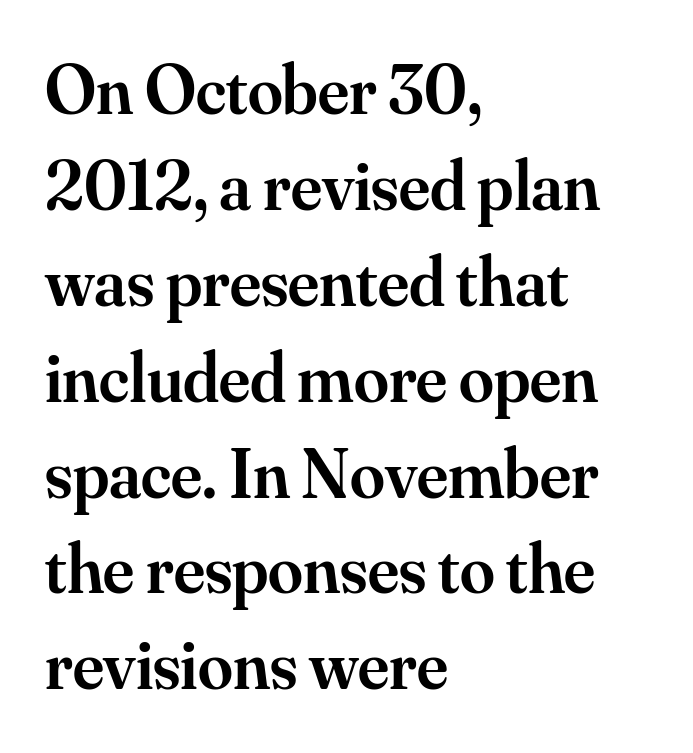
Do the characters align in a grid? No, the font is proportional. The characters look somewhat weighty, a semibold short of true bold. Visually the block forms a straight wall on the left and a jagged coastline on the right. The string is rendered with underlining switched off. The text was rendered using a seriffed face with decorative stroke endings. Spacing between characters is what you'd get straight out of the box.
